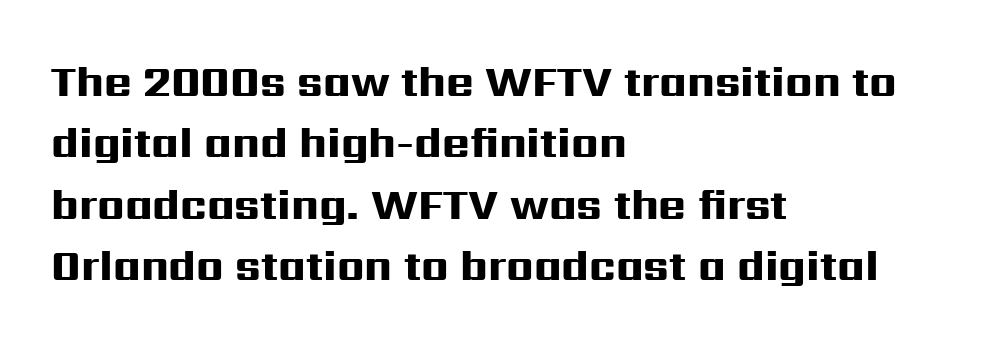
{"serif": "no", "italic": "no", "bold": "yes", "weight": "heavy", "width": "wide", "stroke_contrast": "high", "x_height": "medium", "monospaced": "no", "underline": "no", "align": "left", "line_spacing": "normal", "line_spacing_ratio": 1.46, "letter_spacing": "normal", "letter_spacing_em": 0.0, "glyph_px": 42}
